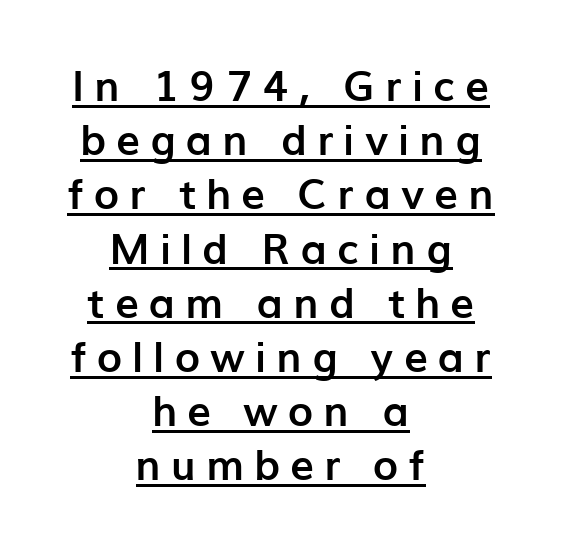
{"serif": "no", "italic": "no", "bold": "yes", "weight": "semibold", "width": "normal", "stroke_contrast": "low", "x_height": "medium", "monospaced": "no", "underline": "yes", "align": "center", "line_spacing": "normal", "line_spacing_ratio": 1.29, "letter_spacing": "wide", "letter_spacing_em": 0.25, "glyph_px": 42}
